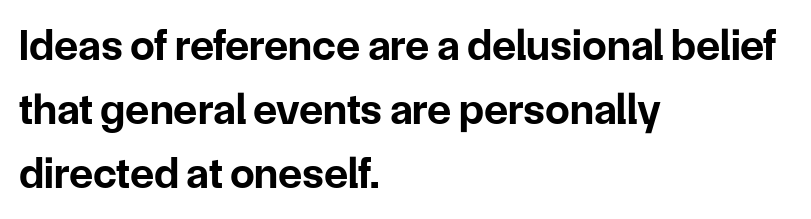
Q: Is the text bold? A: Yes.
Q: Is the text italic (slanted)? A: No, it is upright.
Q: Is the typeface a serif or a sans-serif typeface? A: Sans-serif.
Q: Is the text underlined? A: No.
Q: How is the paragraph aligned? A: Left-aligned.
Q: Is the spacing between letters normal or unusually wide? A: Normal.
Q: Is the spacing between lines tight, normal or loose? A: Normal.
Q: Width (condensed, normal, or wide)? A: Normal.
Q: Stroke contrast? A: Low.
Q: x-height? A: Medium.
Q: Monospaced? A: No.
